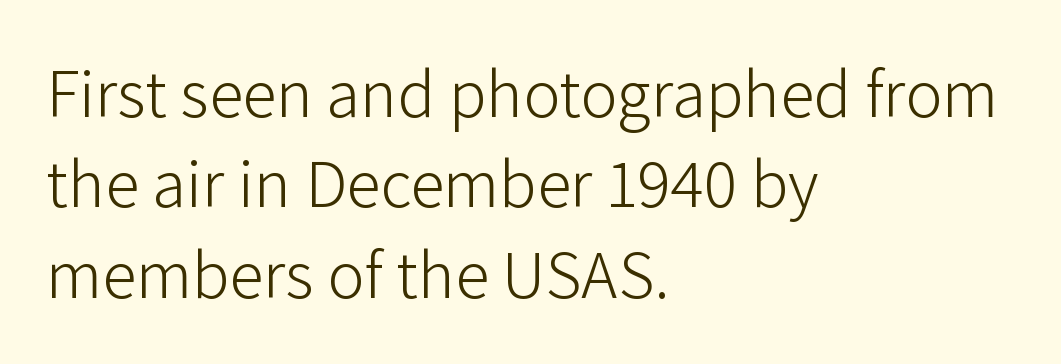
{"serif": "no", "italic": "no", "bold": "no", "weight": "light", "width": "normal", "stroke_contrast": "low", "x_height": "medium", "monospaced": "no", "underline": "no", "align": "left", "line_spacing": "normal", "line_spacing_ratio": 1.31, "letter_spacing": "normal", "letter_spacing_em": 0.0, "glyph_px": 69}
